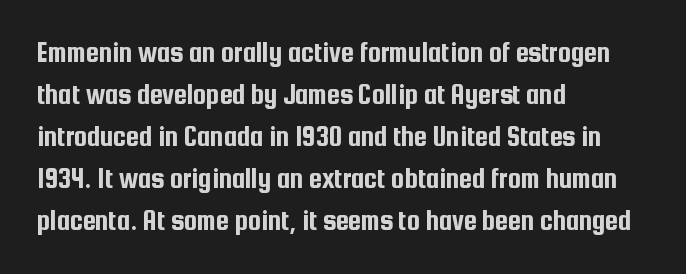
{"serif": "no", "italic": "no", "width": "condensed", "stroke_contrast": "low", "x_height": "medium", "monospaced": "no", "underline": "no", "align": "left", "line_spacing": "normal", "line_spacing_ratio": 1.45, "letter_spacing": "normal", "letter_spacing_em": 0.0, "glyph_px": 29}
